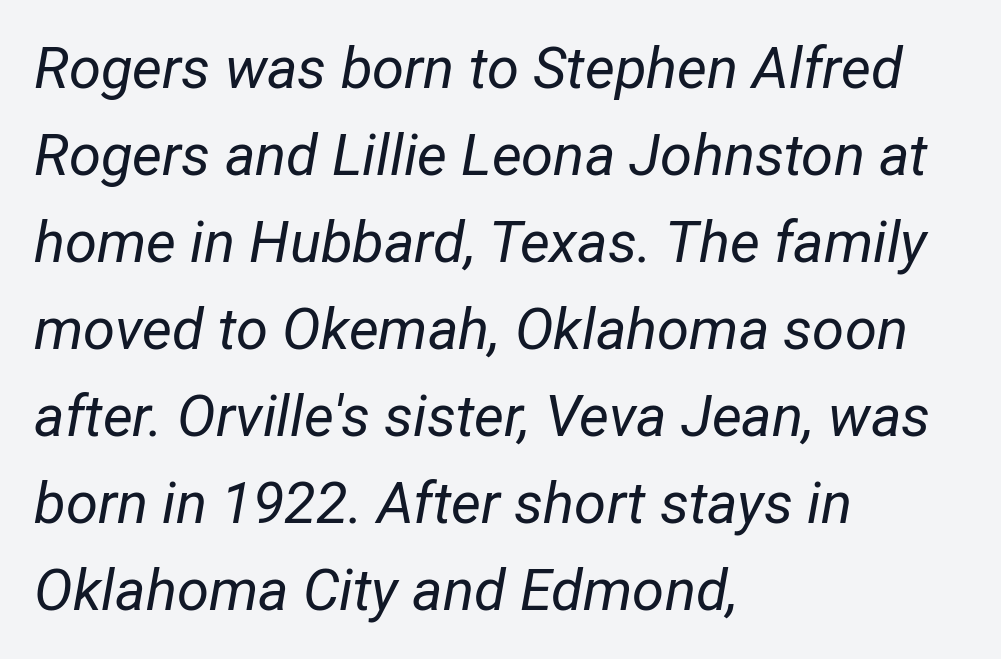
{"italic": "yes", "lean": "right", "slant_degrees": 12, "bold": "no", "weight": "regular", "width": "condensed", "stroke_contrast": "low", "x_height": "medium", "monospaced": "no", "underline": "no", "align": "left", "line_spacing": "normal", "line_spacing_ratio": 1.5, "letter_spacing": "normal", "letter_spacing_em": 0.0, "glyph_px": 58}
